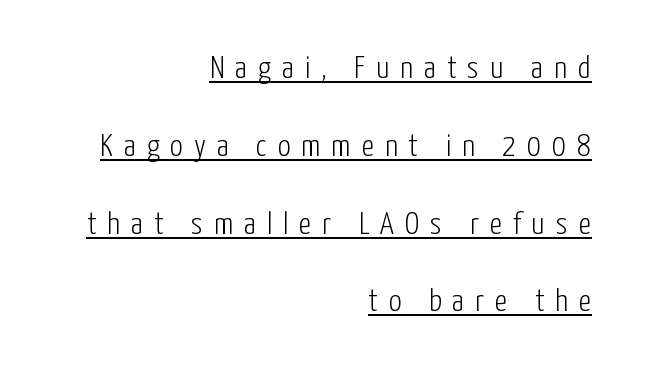
{"serif": "no", "italic": "no", "bold": "no", "weight": "light", "width": "condensed", "stroke_contrast": "low", "x_height": "medium", "monospaced": "no", "underline": "yes", "align": "right", "line_spacing": "loose", "line_spacing_ratio": 2.43, "letter_spacing": "wide", "letter_spacing_em": 0.34, "glyph_px": 32}
